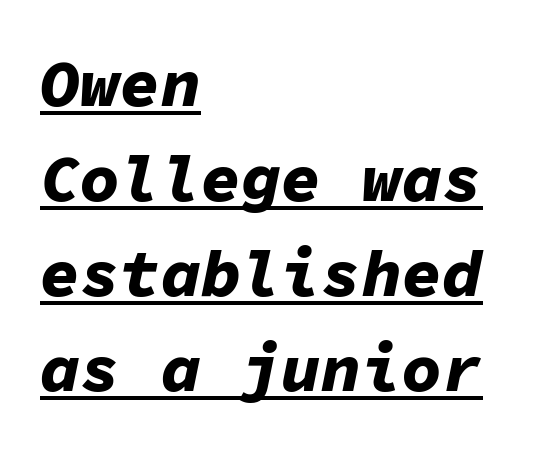
Q: Is the text bold? A: Yes.
Q: Is the text italic (slanted)? A: Yes, it leans right by about 11 degrees.
Q: Is the text underlined? A: Yes.
Q: How is the paragraph aligned? A: Left-aligned.
Q: Is the spacing between letters normal or unusually wide? A: Normal.
Q: Is the spacing between lines tight, normal or loose? A: Normal.
Q: Width (condensed, normal, or wide)? A: Normal.
Q: Stroke contrast? A: Low.
Q: x-height? A: Medium.
Q: Monospaced? A: Yes.
